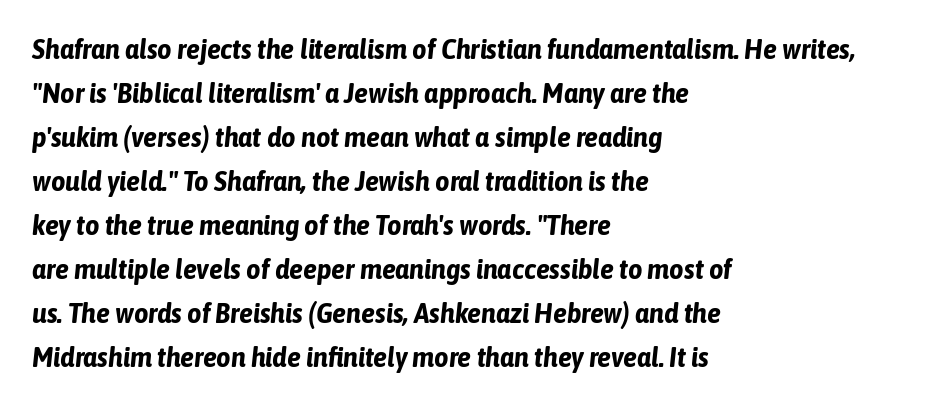
The image shows 28 px bold, condensed type, italic (leaning right); set left-aligned, normal line spacing (1.57x), normal letter spacing, not underlined; low stroke contrast and a medium x-height.
